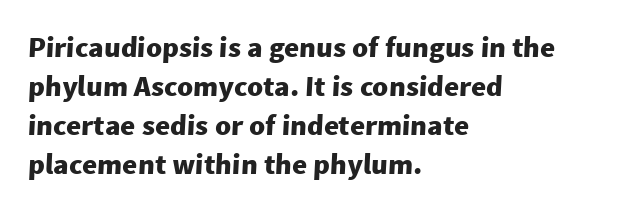
Q: Is the text bold? A: Yes.
Q: Is the typeface a serif or a sans-serif typeface? A: Sans-serif.
Q: Is the text underlined? A: No.
Q: How is the paragraph aligned? A: Left-aligned.
Q: Is the spacing between letters normal or unusually wide? A: Normal.
Q: Is the spacing between lines tight, normal or loose? A: Normal.
Q: Width (condensed, normal, or wide)? A: Normal.
Q: Stroke contrast? A: Low.
Q: x-height? A: Medium.
Q: Monospaced? A: No.
